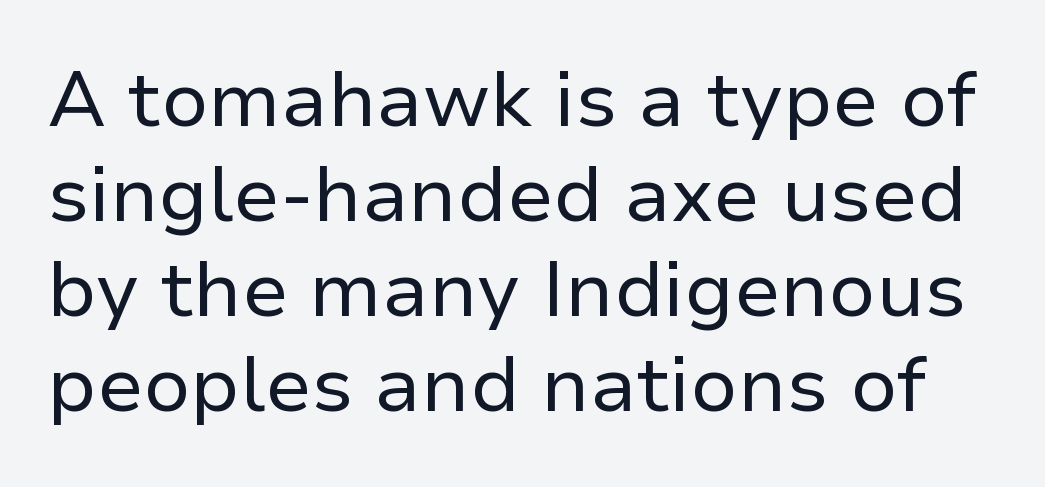
Q: Is the text bold? A: No.
Q: Is the text italic (slanted)? A: No, it is upright.
Q: Is the typeface a serif or a sans-serif typeface? A: Sans-serif.
Q: Is the text underlined? A: No.
Q: Is the spacing between letters normal or unusually wide? A: Normal.
Q: Width (condensed, normal, or wide)? A: Normal.
Q: Stroke contrast? A: Low.
Q: x-height? A: Medium.
Q: Monospaced? A: No.
